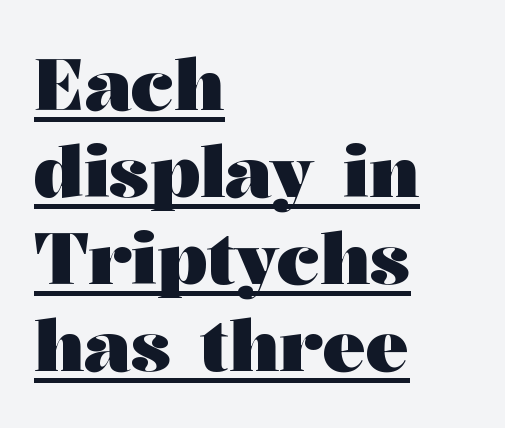
{"serif": "yes", "italic": "no", "bold": "yes", "weight": "heavy", "width": "wide", "stroke_contrast": "medium", "x_height": "medium", "monospaced": "no", "underline": "yes", "align": "left", "line_spacing_ratio": 1.21, "letter_spacing": "normal", "letter_spacing_em": 0.0, "glyph_px": 72}
